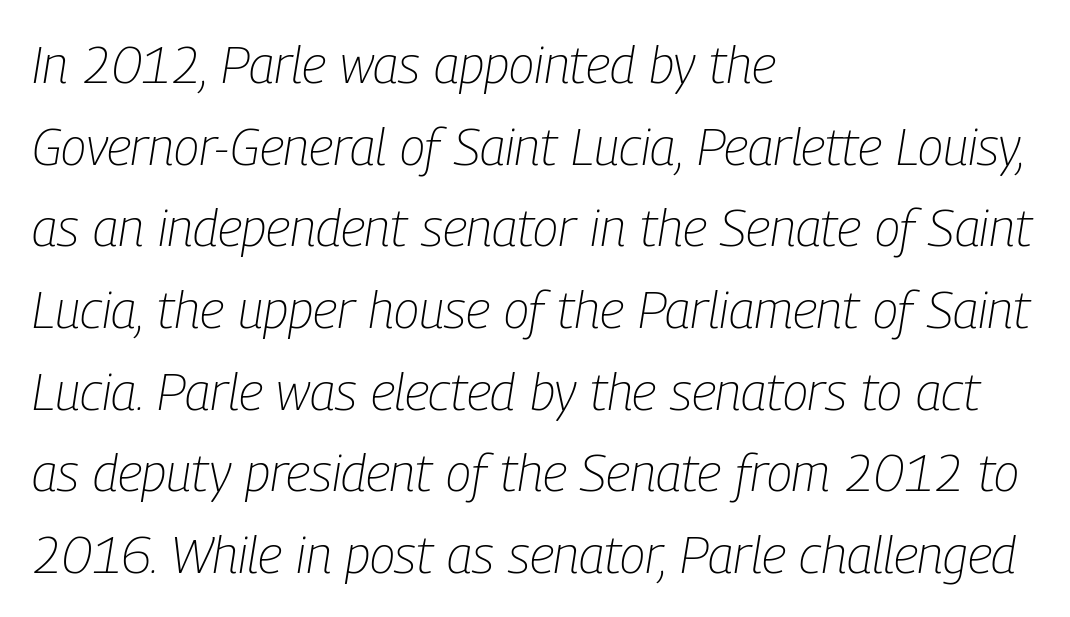
{"italic": "yes", "lean": "right", "slant_degrees": 9, "bold": "no", "weight": "light", "width": "condensed", "stroke_contrast": "low", "x_height": "medium", "monospaced": "no", "underline": "no", "align": "left", "line_spacing": "normal", "line_spacing_ratio": 1.57, "letter_spacing": "normal", "letter_spacing_em": 0.0, "glyph_px": 52}
